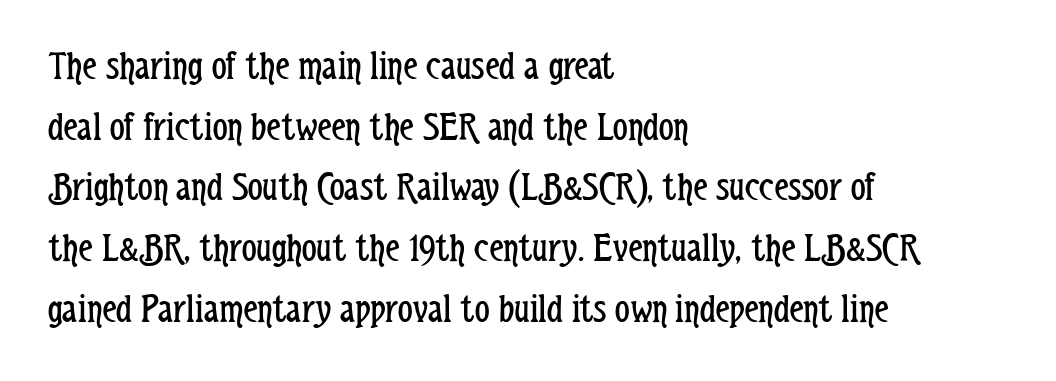
Q: Is the text bold? A: No.
Q: Is the text italic (slanted)? A: No, it is upright.
Q: Is the typeface a serif or a sans-serif typeface? A: Sans-serif.
Q: Is the text underlined? A: No.
Q: How is the paragraph aligned? A: Left-aligned.
Q: Is the spacing between letters normal or unusually wide? A: Normal.
Q: Is the spacing between lines tight, normal or loose? A: Normal.
Q: Width (condensed, normal, or wide)? A: Condensed.
Q: Stroke contrast? A: Low.
Q: x-height? A: Medium.
Q: Monospaced? A: No.
